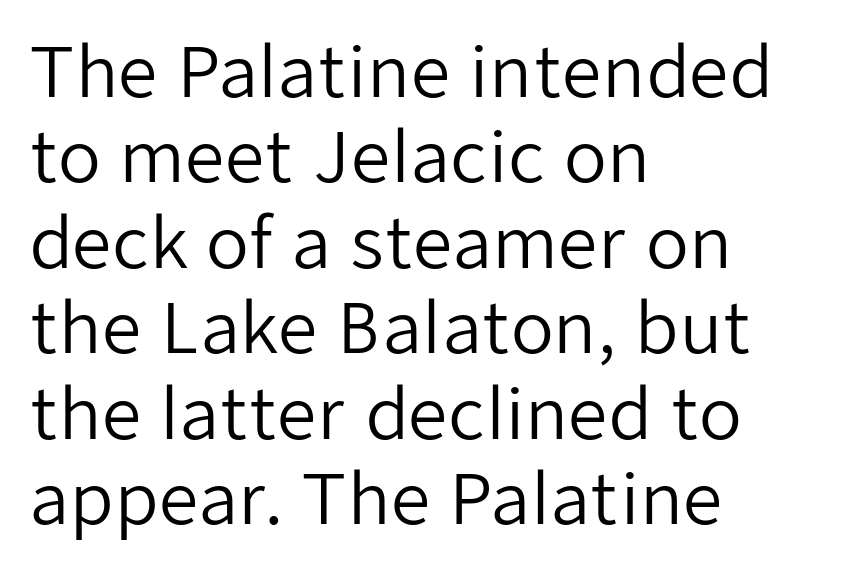
Q: Is the text bold? A: No.
Q: Is the text italic (slanted)? A: No, it is upright.
Q: Is the typeface a serif or a sans-serif typeface? A: Sans-serif.
Q: Is the text underlined? A: No.
Q: How is the paragraph aligned? A: Left-aligned.
Q: Is the spacing between letters normal or unusually wide? A: Normal.
Q: Width (condensed, normal, or wide)? A: Normal.
Q: Stroke contrast? A: Low.
Q: x-height? A: Medium.
Q: Monospaced? A: No.
